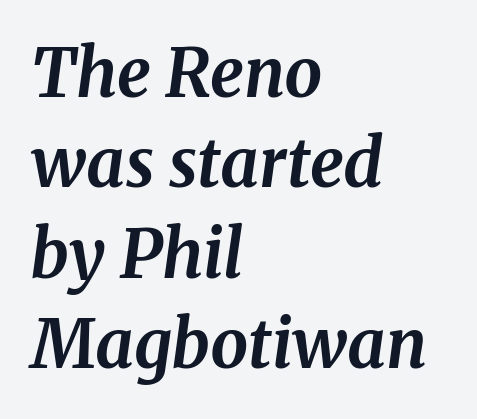
Q: Is the text bold? A: Yes.
Q: Is the text italic (slanted)? A: Yes, it leans right by about 8 degrees.
Q: Is the typeface a serif or a sans-serif typeface? A: Serif.
Q: Is the text underlined? A: No.
Q: How is the paragraph aligned? A: Left-aligned.
Q: Is the spacing between letters normal or unusually wide? A: Normal.
Q: Is the spacing between lines tight, normal or loose? A: Normal.
Q: Width (condensed, normal, or wide)? A: Normal.
Q: Stroke contrast? A: Medium.
Q: x-height? A: Medium.
Q: Monospaced? A: No.
